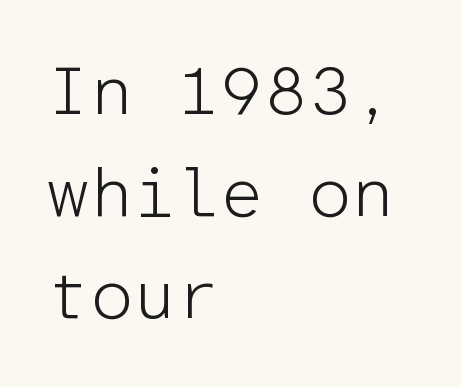
These lines keep a tight, regular rhythm from letter to letter. You could count columns in this text — the font is strictly monospaced. A quiet, ordinary-to-light weight characterises the typeface. The lines sit at an ordinary, default distance from one another. When letters stand straight like this, we call the style roman or upright. Type style note: lacks serifs.
